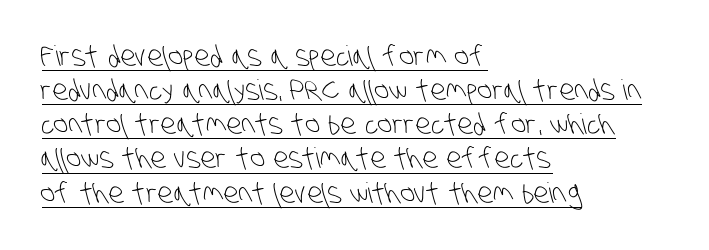
The image shows 28 px light, condensed sans-serif type; set left-aligned, line spacing 1.22x, normal letter spacing, underlined; low stroke contrast and a large x-height.
